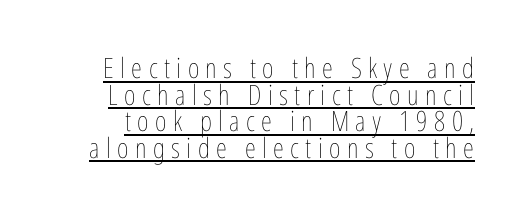
Q: Is the text bold? A: No.
Q: Is the text italic (slanted)? A: No, it is upright.
Q: Is the text underlined? A: Yes.
Q: Is the spacing between letters normal or unusually wide? A: Unusually wide.
Q: Is the spacing between lines tight, normal or loose? A: Tight.
Q: Width (condensed, normal, or wide)? A: Condensed.
Q: Stroke contrast? A: Low.
Q: x-height? A: Medium.
Q: Monospaced? A: No.
